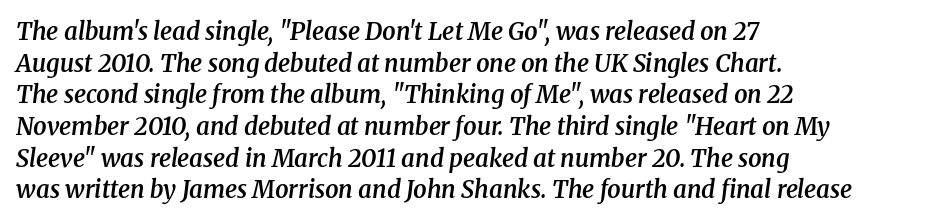
Q: Is the text bold? A: Semi-bold.
Q: Is the text italic (slanted)? A: Yes, it leans right by about 8 degrees.
Q: Is the text underlined? A: No.
Q: How is the paragraph aligned? A: Left-aligned.
Q: Is the spacing between letters normal or unusually wide? A: Normal.
Q: Is the spacing between lines tight, normal or loose? A: Normal.
